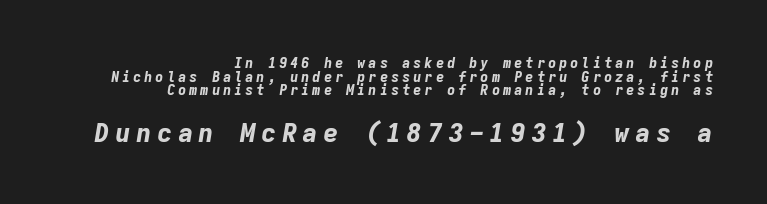
The image shows 26 px bold type, italic (leaning right); set right-aligned, tight line spacing (0.98x), unusually wide letter spacing (+0.2 em), not underlined; the second (bottom) block is 1.86x larger.
